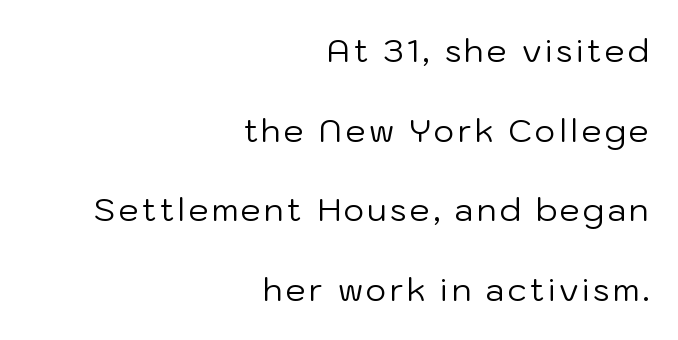
Q: Is the text bold? A: No.
Q: Is the text italic (slanted)? A: No, it is upright.
Q: Is the typeface a serif or a sans-serif typeface? A: Sans-serif.
Q: Is the text underlined? A: No.
Q: How is the paragraph aligned? A: Right-aligned.
Q: Is the spacing between lines tight, normal or loose? A: Loose.
Q: Width (condensed, normal, or wide)? A: Normal.
Q: Stroke contrast? A: Low.
Q: x-height? A: Medium.
Q: Monospaced? A: No.
